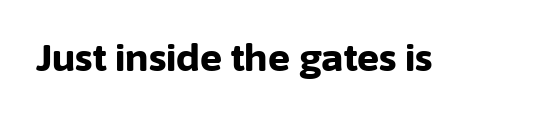
{"serif": "no", "italic": "no", "bold": "yes", "weight": "bold", "width": "normal", "stroke_contrast": "low", "x_height": "medium", "monospaced": "no", "underline": "no", "letter_spacing": "normal", "letter_spacing_em": 0.0, "glyph_px": 37}
